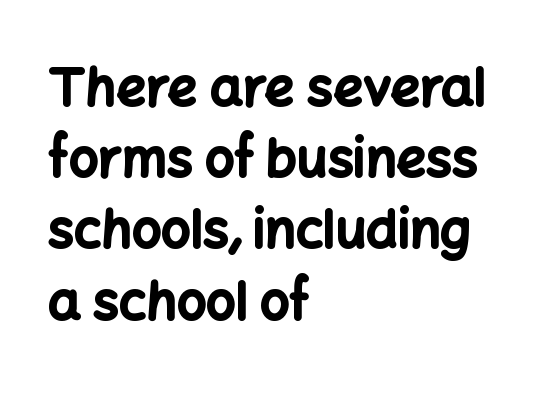
The lettering holds an erect, upright posture throughout. No extra tracking has been applied to these lines. Look at the bottom of the vertical strokes: they stop flat, with no serifs. Lines of text with bare space underneath. Where is the straight margin? On the left. Its strokes are broad and dark, the hallmark of bold type.
